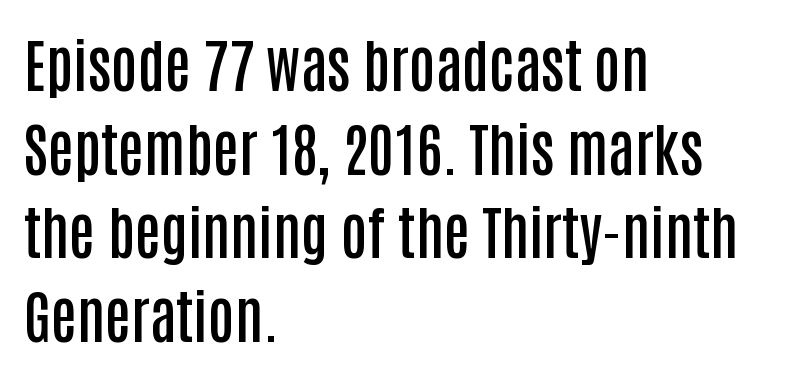
The image shows 58 px semibold, condensed sans-serif type, upright; set left-aligned, normal line spacing (1.44x), normal letter spacing, not underlined; low stroke contrast and a large x-height.
